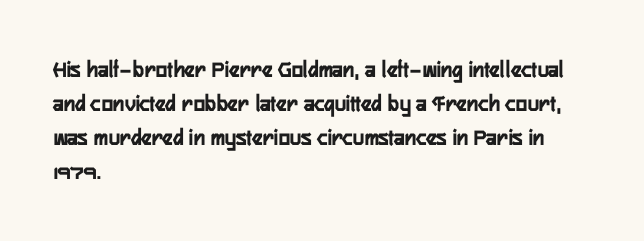
Here the glyphs are tracked normally, forming tight word shapes. A typesetter would call this leading conventional body-copy spacing. Descenders hang freely into open space. Typeset ragged right — the left edge is the straight one. Posture: upright roman.
